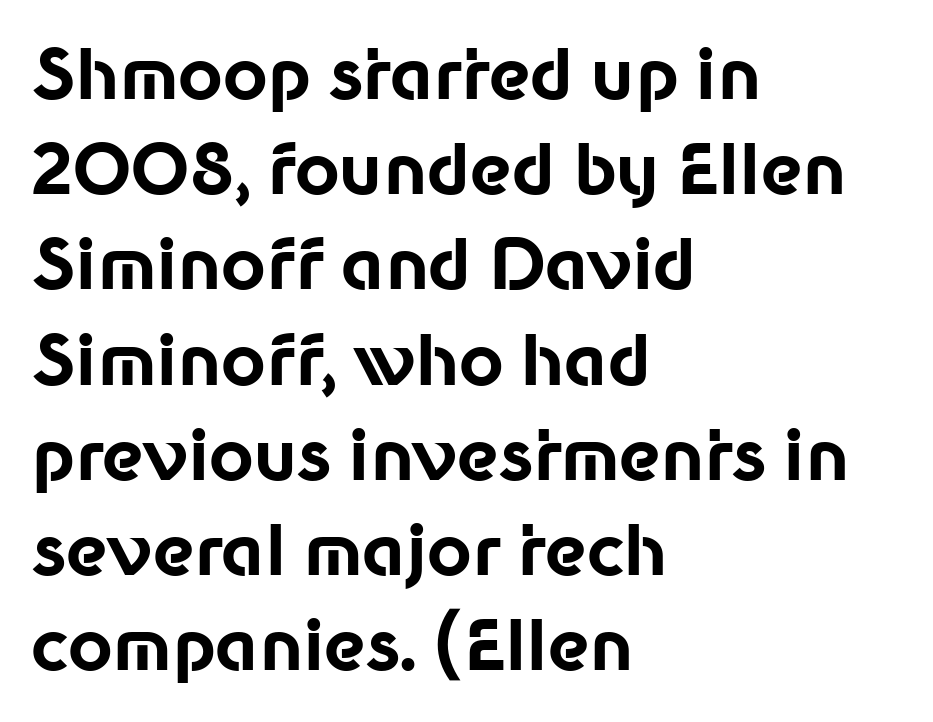
The image shows 69 px bold sans-serif type, upright; set left-aligned, normal line spacing (1.38x), normal letter spacing, not underlined; low stroke contrast and a medium x-height.
